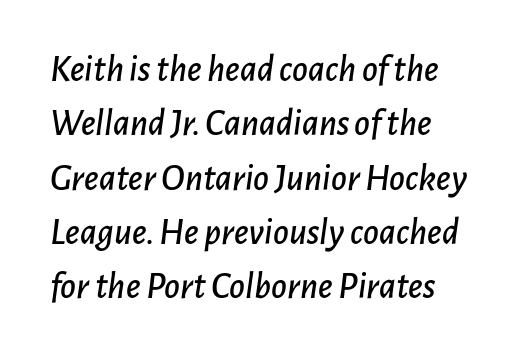
Q: Is the text italic (slanted)? A: Yes, it leans right by about 7 degrees.
Q: Is the text underlined? A: No.
Q: Is the spacing between letters normal or unusually wide? A: Normal.
Q: Is the spacing between lines tight, normal or loose? A: Normal.
Q: Width (condensed, normal, or wide)? A: Normal.
Q: Stroke contrast? A: Low.
Q: x-height? A: Medium.
Q: Monospaced? A: No.
